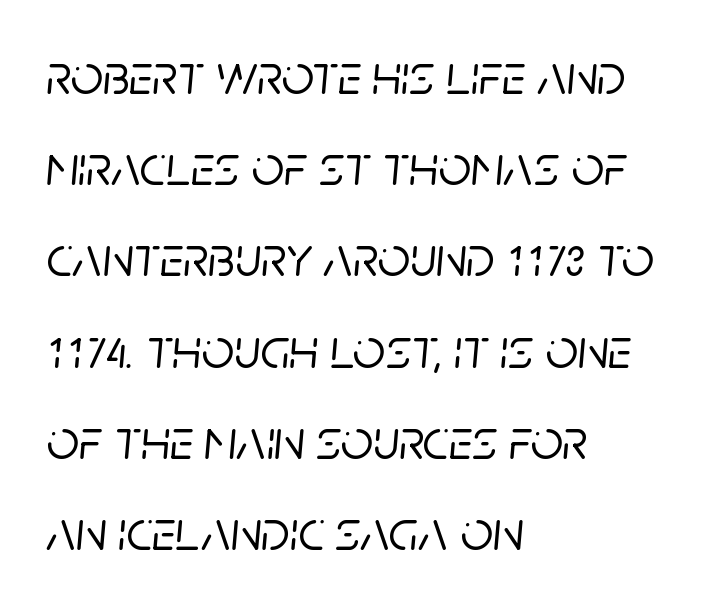
{"italic": "yes", "lean": "right", "slant_degrees": 5, "width": "normal", "stroke_contrast": "low", "x_height": "large", "monospaced": "no", "underline": "no", "align": "left", "line_spacing": "normal", "line_spacing_ratio": 1.6, "letter_spacing": "normal", "letter_spacing_em": 0.0, "glyph_px": 57}
